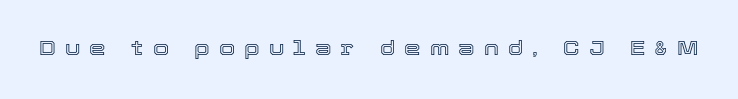
The image shows 21 px text type, upright; set unusually wide letter spacing (+0.43 em), not underlined.
